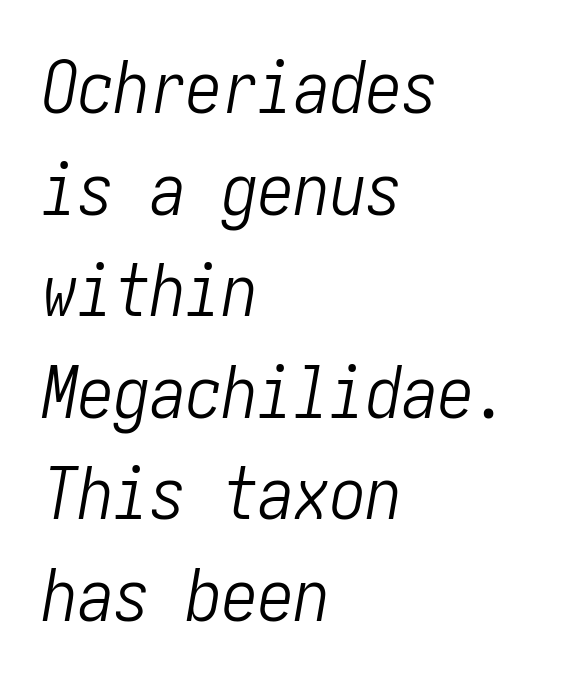
{"italic": "yes", "lean": "right", "slant_degrees": 10, "bold": "no", "weight": "light", "width": "condensed", "stroke_contrast": "low", "x_height": "medium", "underline": "no", "align": "left", "line_spacing": "normal", "line_spacing_ratio": 1.41, "letter_spacing": "normal", "letter_spacing_em": 0.0, "glyph_px": 72}
